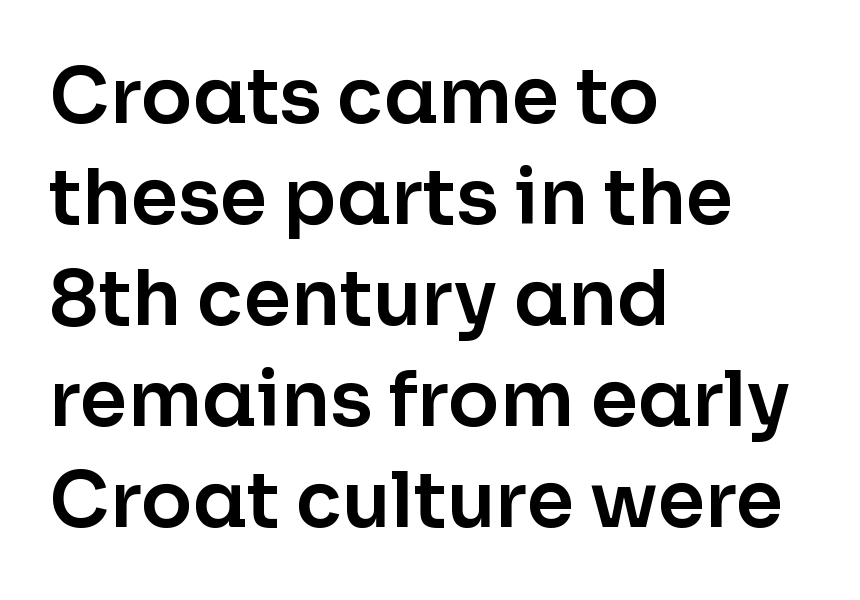
The rendering anchors every line to the left-hand side. Letter spacing: default. A typesetter would label this face a sans. The zone under the glyphs is completely vacant. Character widths vary here, with narrow letters taking less room than wide ones. Vertical strokes here are truly vertical.
